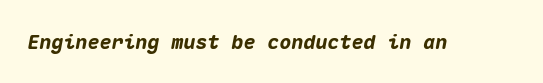
Q: Is the text bold? A: Yes.
Q: Is the text italic (slanted)? A: Yes, it leans right by about 10 degrees.
Q: Is the text underlined? A: No.
Q: Is the spacing between letters normal or unusually wide? A: Normal.
